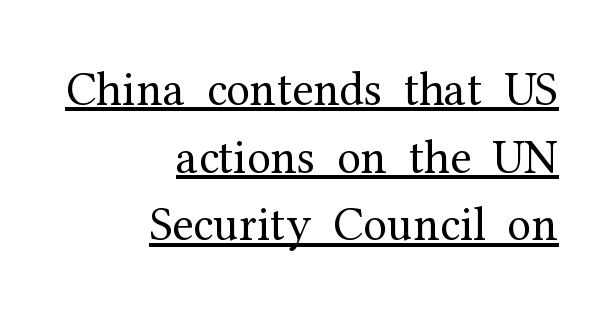
Q: Is the text bold? A: No.
Q: Is the text italic (slanted)? A: No, it is upright.
Q: Is the typeface a serif or a sans-serif typeface? A: Serif.
Q: Is the text underlined? A: Yes.
Q: How is the paragraph aligned? A: Right-aligned.
Q: Is the spacing between letters normal or unusually wide? A: Normal.
Q: Is the spacing between lines tight, normal or loose? A: Normal.
Q: Width (condensed, normal, or wide)? A: Normal.
Q: Stroke contrast? A: Medium.
Q: x-height? A: Medium.
Q: Monospaced? A: No.
